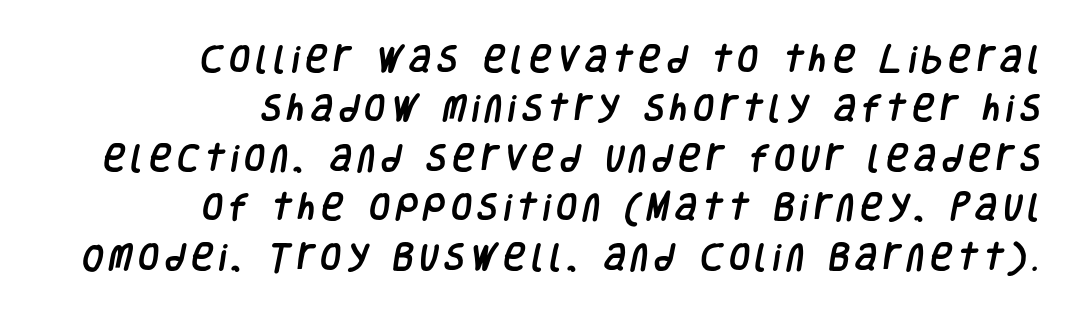
Any mark beneath the type? The region is blank. Horizontal alignment here is rightward, an uncommon choice for prose. The lines sit at an ordinary, default distance from one another. A typesetter would call this proportional, since set widths differ per character. I'd call this a sans setting — the letters go barefoot. Does extra space separate the letters? Yes, quite a lot of it.
